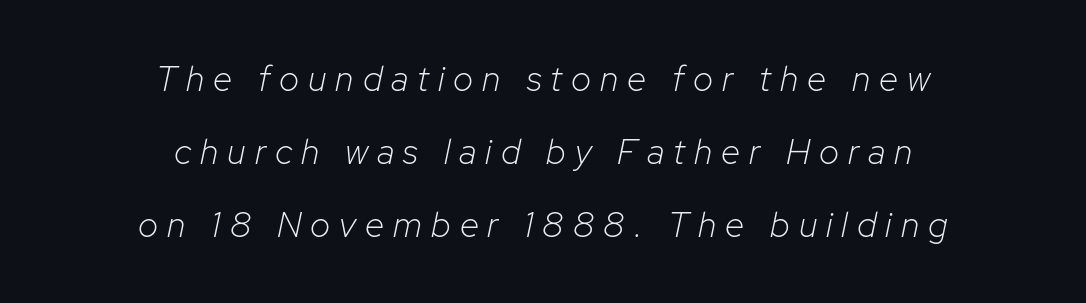
Note the varied advance widths — an 'i' is clearly narrower than an 'm'. Summary of vertical rhythm: relaxed, with wide interline spacing. How are the letters spaced? Widely, with obvious added tracking. Both edges are ragged and mirror each other, which tells us the setting is centered.
